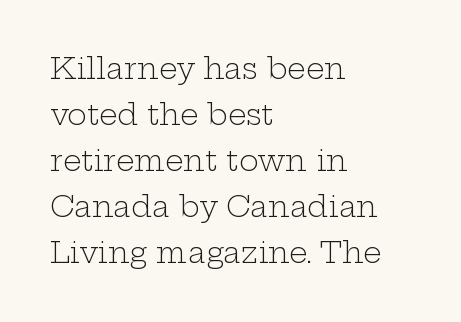
Q: Is the text bold? A: No.
Q: Is the text italic (slanted)? A: No, it is upright.
Q: Is the typeface a serif or a sans-serif typeface? A: Serif.
Q: Is the text underlined? A: No.
Q: How is the paragraph aligned? A: Left-aligned.
Q: Is the spacing between letters normal or unusually wide? A: Normal.
Q: Is the spacing between lines tight, normal or loose? A: Normal.
Q: Width (condensed, normal, or wide)? A: Wide.
Q: Stroke contrast? A: Low.
Q: x-height? A: Medium.
Q: Monospaced? A: No.
